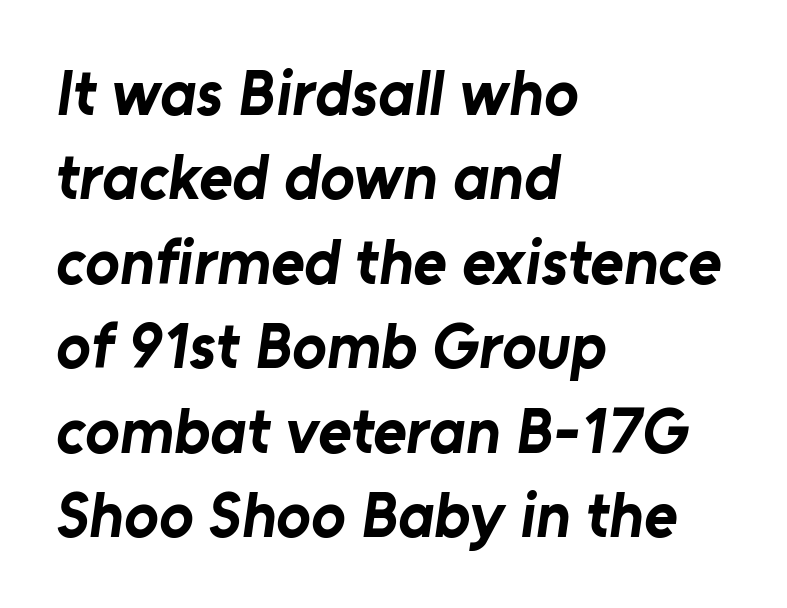
Think of a printed novel: that variable character pitch is what you see here. Thick stems and heavy bowls — unmistakably bold. Students, note that the glyphs here touch the page at normal intervals. Left-aligned paragraph, ragged on the right. These lines are composed in type without serifs.
